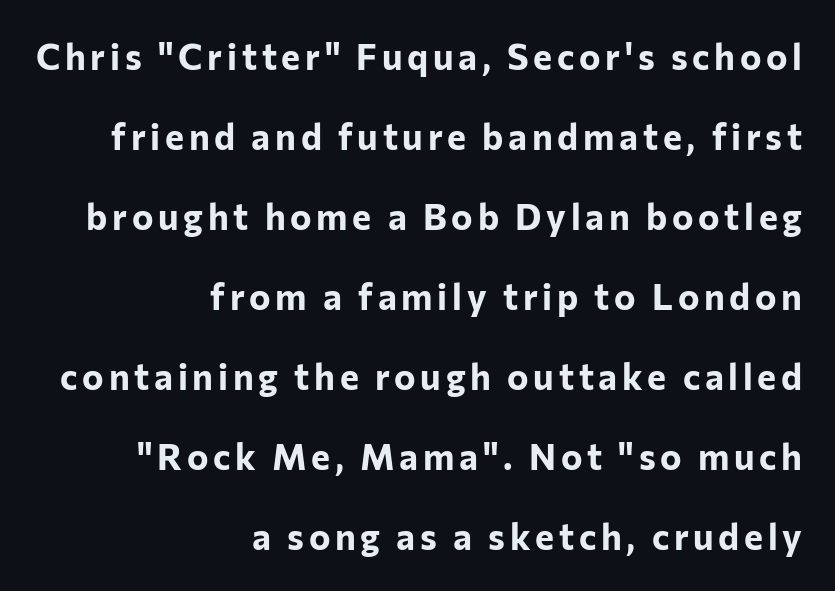
{"serif": "no", "italic": "no", "bold": "yes", "weight": "bold", "width": "normal", "stroke_contrast": "low", "x_height": "medium", "monospaced": "no", "underline": "no", "align": "right", "line_spacing": "loose", "line_spacing_ratio": 2.22, "glyph_px": 36}
